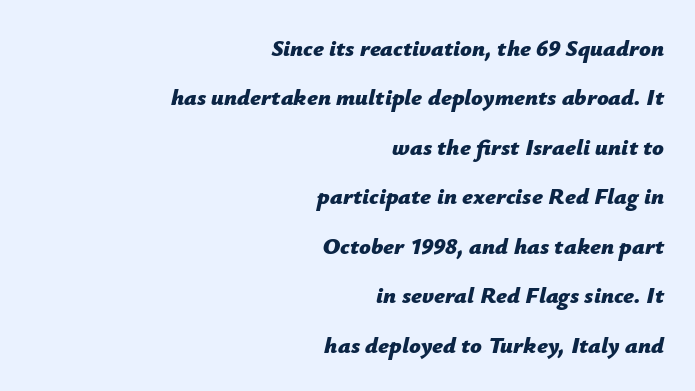
The vertical gap from one line to the next is large. Set as a true bold cut, around the 700 mark. Every row of glyphs terminates at an identical x-position on the right. The letters sit at their default tracking, neither squeezed nor spread.
